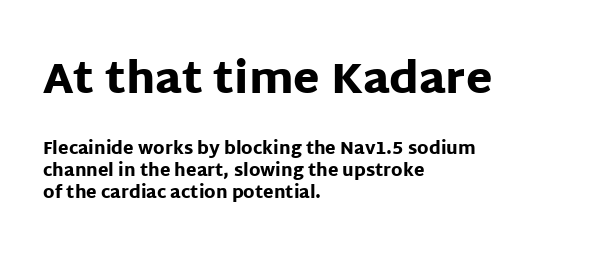
The image shows 43 px heavy sans-serif type, upright; set left-aligned, normal line spacing (1.31x), normal letter spacing, not underlined; the first (top) block is 2.53x larger; low stroke contrast and a large x-height.
